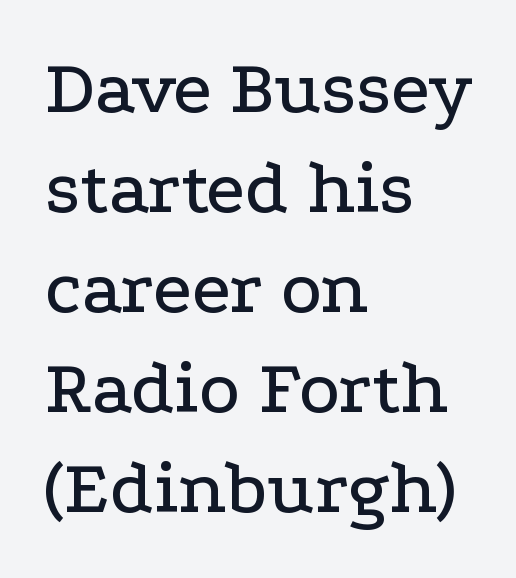
{"serif": "yes", "italic": "no", "width": "wide", "stroke_contrast": "low", "x_height": "medium", "monospaced": "no", "underline": "no", "align": "left", "line_spacing": "normal", "line_spacing_ratio": 1.3, "letter_spacing": "normal", "letter_spacing_em": 0.0, "glyph_px": 77}
